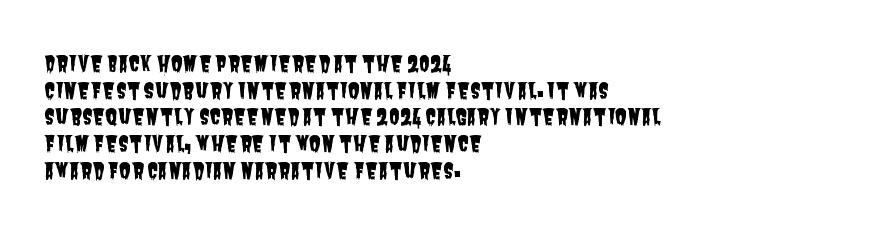
Q: Is the text underlined? A: No.
Q: How is the paragraph aligned? A: Left-aligned.
Q: Is the spacing between letters normal or unusually wide? A: Normal.
Q: Is the spacing between lines tight, normal or loose? A: Normal.
